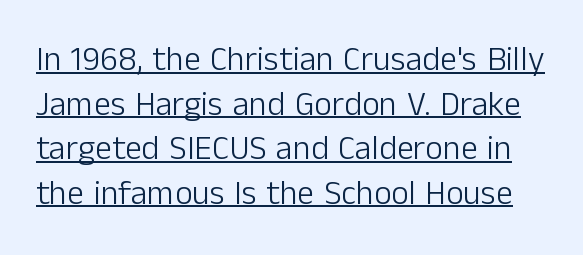
Q: Is the text bold? A: No.
Q: Is the text italic (slanted)? A: No, it is upright.
Q: Is the typeface a serif or a sans-serif typeface? A: Sans-serif.
Q: Is the text underlined? A: Yes.
Q: Is the spacing between letters normal or unusually wide? A: Normal.
Q: Is the spacing between lines tight, normal or loose? A: Normal.
Q: Width (condensed, normal, or wide)? A: Normal.
Q: Stroke contrast? A: Low.
Q: x-height? A: Medium.
Q: Monospaced? A: No.
